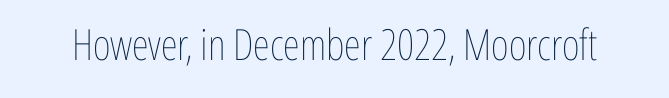
The image shows 43 px thin, condensed type, upright; set normal letter spacing, not underlined; low stroke contrast and a medium x-height.
